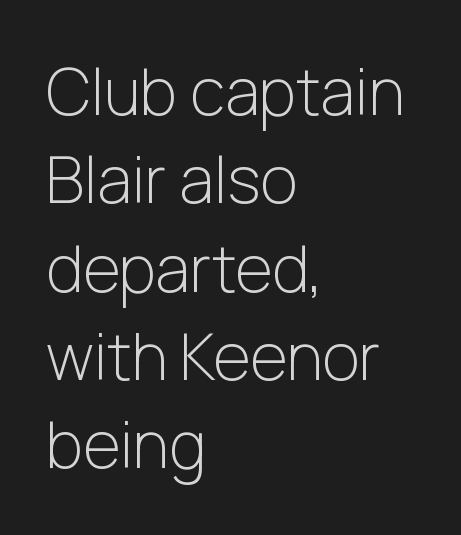
Upright lettering throughout. Check where the strokes stop: nothing finishes them off — pure sans. Notice how descenders clear the ascenders below comfortably — that's standard leading. The foot of each line stays bare and open. You could not count columns in this text — the font is proportionally spaced. Spacing between characters is what you'd get straight out of the box.
